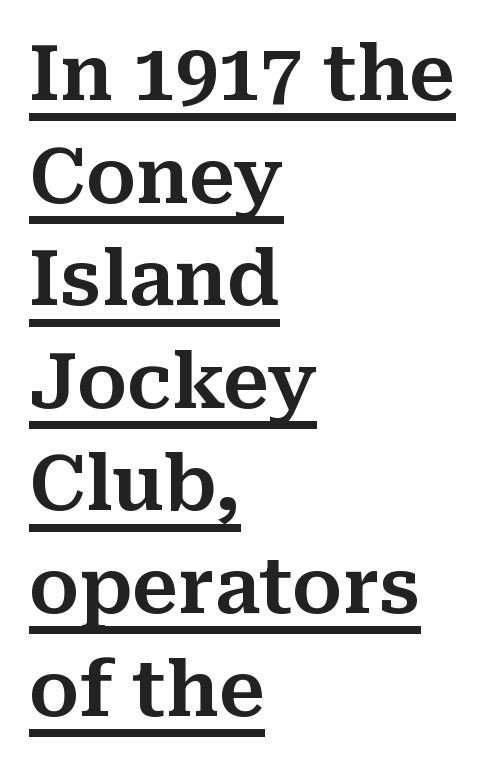
Think of a printed novel: that variable character pitch is what you see here. Honestly, the underline is the first thing you notice here. Upright lettering throughout. The text block is weighted toward the left margin, trailing off unevenly rightward.
